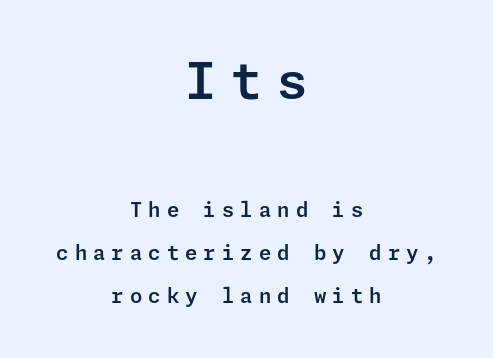
{"serif": "no", "italic": "no", "width": "normal", "stroke_contrast": "low", "x_height": "medium", "underline": "no", "align": "center", "line_spacing": "loose", "line_spacing_ratio": 2.14, "letter_spacing": "wide", "letter_spacing_em": 0.3, "larger_block": "first", "size_ratio": 2.5, "glyph_px": 50}
